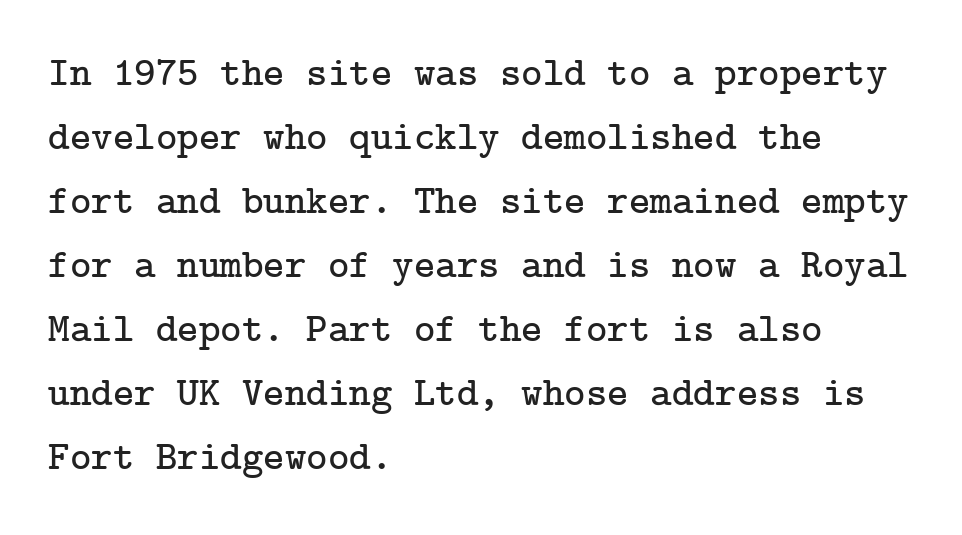
Does the copy run flush right? No — it runs flush left. Each new line begins a customary step beneath the previous one. Check where the strokes stop: tiny serifs finish them off. In terms of posture, this sample is upright. Type without underlining. This sample uses plain, unmodified letter spacing.
